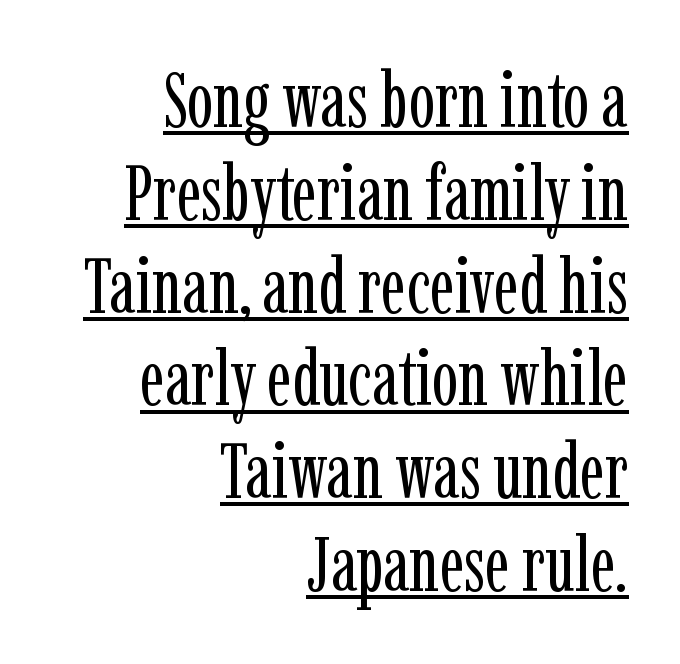
{"serif": "yes", "italic": "no", "bold": "no", "weight": "regular", "width": "condensed", "stroke_contrast": "low", "x_height": "medium", "monospaced": "no", "underline": "yes", "align": "right", "line_spacing_ratio": 1.19, "letter_spacing": "normal", "letter_spacing_em": 0.0, "glyph_px": 78}
